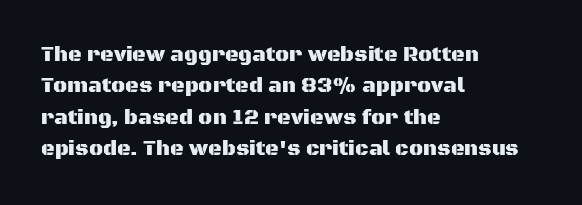
The image shows 21 px text type, upright; set left-aligned, normal line spacing (1.5x), normal letter spacing, not underlined.
